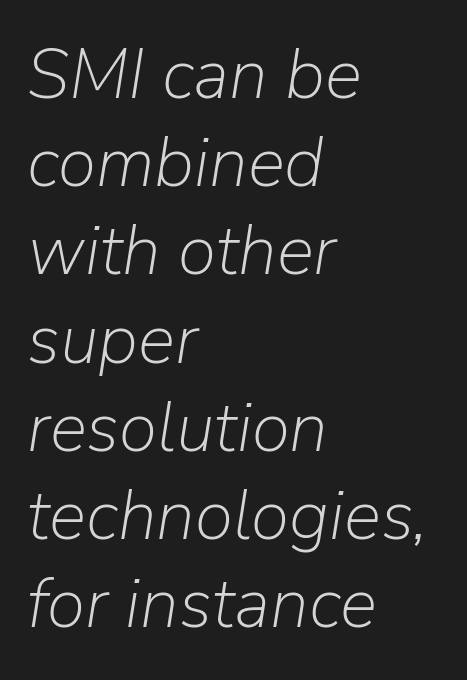
The image shows 70 px light type, italic (leaning right); set left-aligned, normal line spacing (1.26x), normal letter spacing, not underlined; low stroke contrast and a medium x-height.
